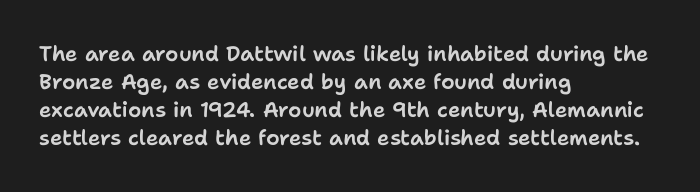
Q: Is the text italic (slanted)? A: No, it is upright.
Q: Is the text underlined? A: No.
Q: How is the paragraph aligned? A: Left-aligned.
Q: Is the spacing between letters normal or unusually wide? A: Normal.
Q: Is the spacing between lines tight, normal or loose? A: Normal.
